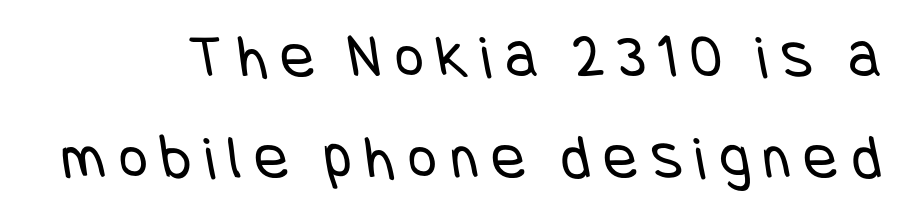
Observe the wide spacing: letters keep a clear distance from each other. On a weight scale, this lands at 450 or below. This rendering features lettering with no underline. The vertical gap from one line to the next is medium. The text was rendered using a sans face with plain stroke endings.
